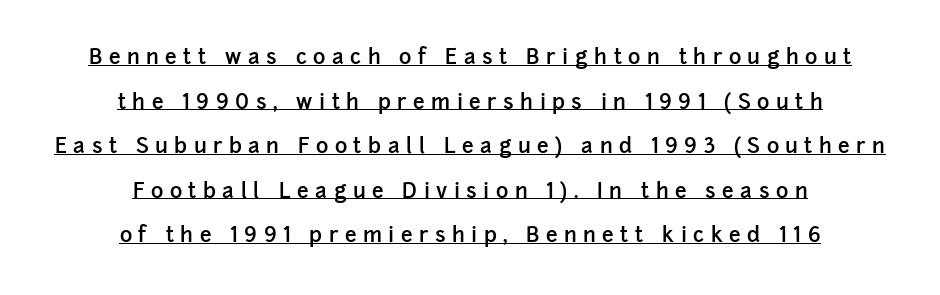
Students, note that the glyphs here are deliberately spaced far apart. Quick note: not italic, upright. The string is rendered with underlining switched on. Widely set lines give the paragraph a tall, airy silhouette. The font is running at a semibold setting, under full bold.
